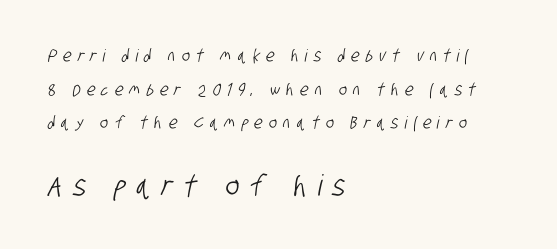
The image shows 29 px condensed sans-serif type; set left-aligned, loose line spacing (1.98x), unusually wide letter spacing (+0.37 em), not underlined; the second (bottom) block is 1.71x larger; low stroke contrast and a large x-height.
